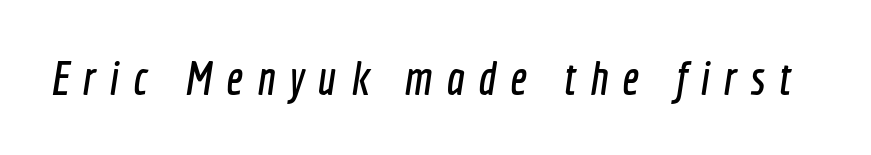
{"serif": "no", "width": "condensed", "x_height": "medium", "monospaced": "no", "underline": "no", "letter_spacing": "wide", "letter_spacing_em": 0.3, "glyph_px": 47}
